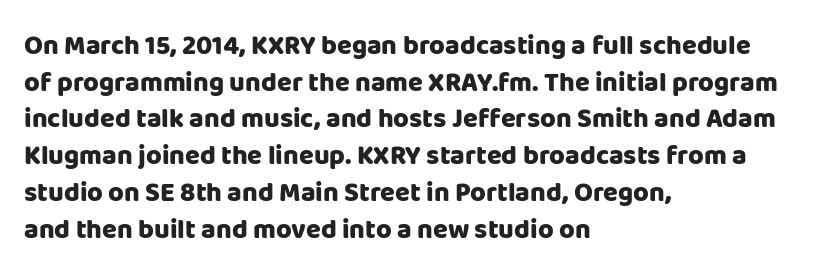
{"italic": "no", "bold": "yes", "underline": "no", "align": "left", "line_spacing": "normal", "line_spacing_ratio": 1.36, "letter_spacing": "normal", "letter_spacing_em": 0.0, "glyph_px": 27}
